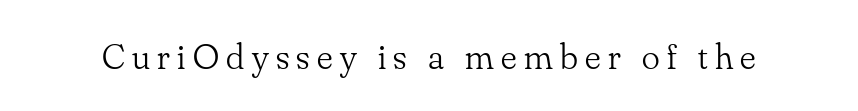
The face used here is proportionally spaced, like ordinary book or web type. The designer went with a serif here, giving each stem small feet. The type sits square on the baseline with zero lean. Characters follow at a spacing far wider than the type designer built in. These glyphs show unthickened strokes, regular width or finer.
